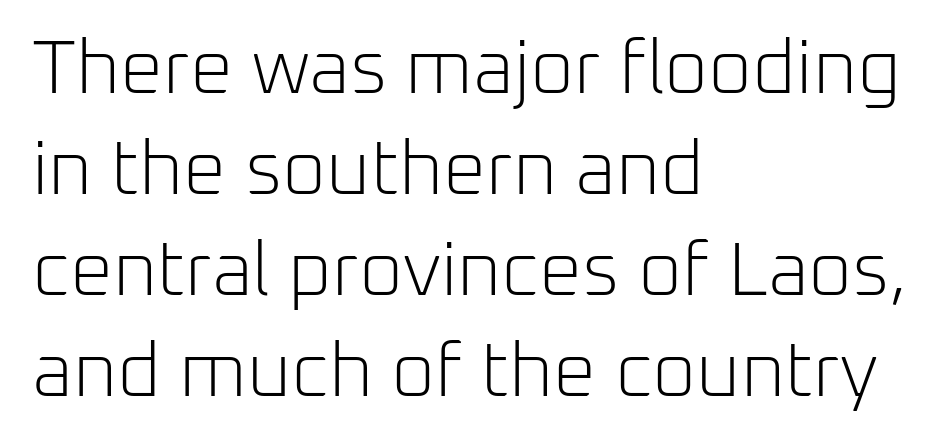
The image shows 76 px light sans-serif type, upright; set left-aligned, normal line spacing (1.33x), normal letter spacing, not underlined; low stroke contrast and a medium x-height.
